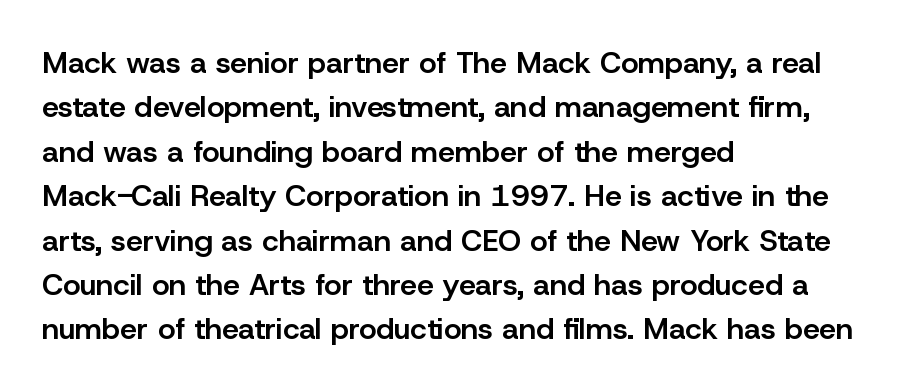
{"serif": "no", "italic": "no", "bold": "semi", "weight": "semibold", "width": "normal", "stroke_contrast": "low", "x_height": "medium", "monospaced": "no", "underline": "no", "align": "left", "line_spacing": "normal", "line_spacing_ratio": 1.48, "letter_spacing": "normal", "letter_spacing_em": 0.0, "glyph_px": 30}
